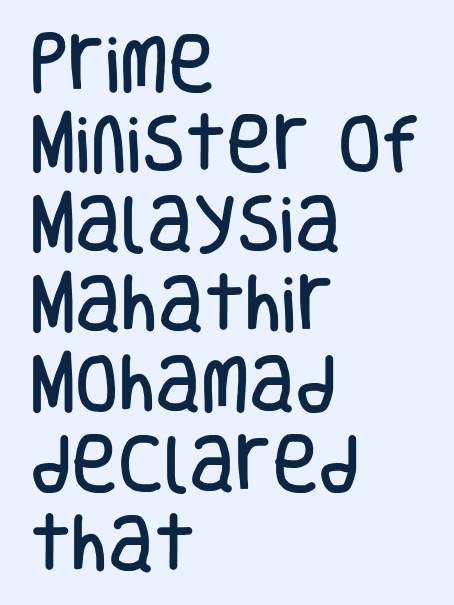
The image shows 63 px condensed sans-serif type, upright; set left-aligned, normal line spacing (1.27x), normal letter spacing, not underlined; low stroke contrast and a large x-height.
